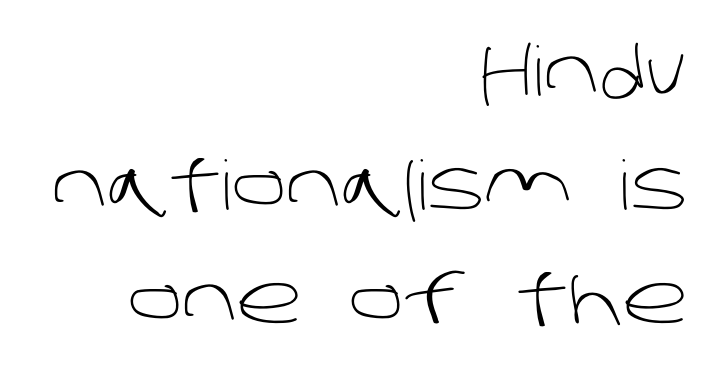
The image shows 68 px light sans-serif type; set right-aligned, normal line spacing (1.68x), normal letter spacing, not underlined; low stroke contrast and a large x-height.
